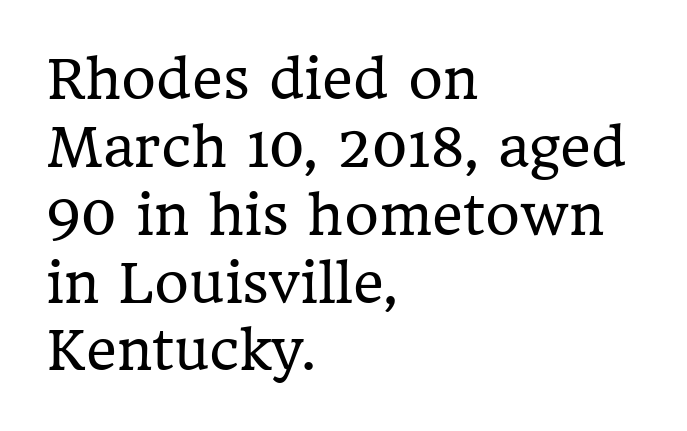
Beneath every word, the page is bare. The rendering uses natural spacing where letterforms have individual widths. The face looks like a standard text weight, possibly lighter. These lines sit exactly where default settings would place them. Every character sits straight up, as roman type does.
